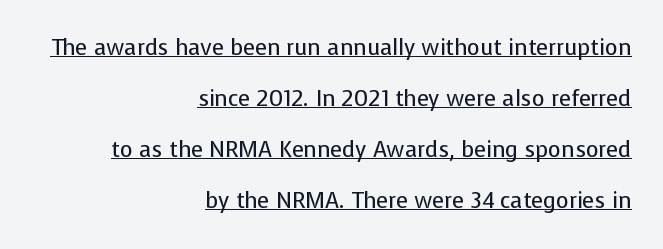
The lines are quadded right. The specimen includes a rule beneath the text block's lines. This sample trades compactness for vertical openness between lines. Stroke mass is kept to a normal reading level or below.
